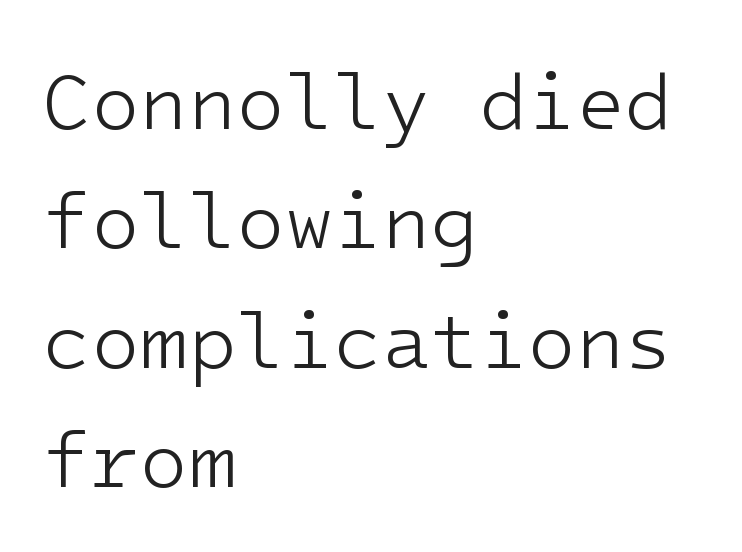
{"serif": "no", "italic": "no", "bold": "no", "weight": "light", "width": "normal", "stroke_contrast": "low", "x_height": "medium", "monospaced": "yes", "underline": "no", "align": "left", "line_spacing": "normal", "line_spacing_ratio": 1.51, "letter_spacing": "normal", "letter_spacing_em": 0.0, "glyph_px": 79}
